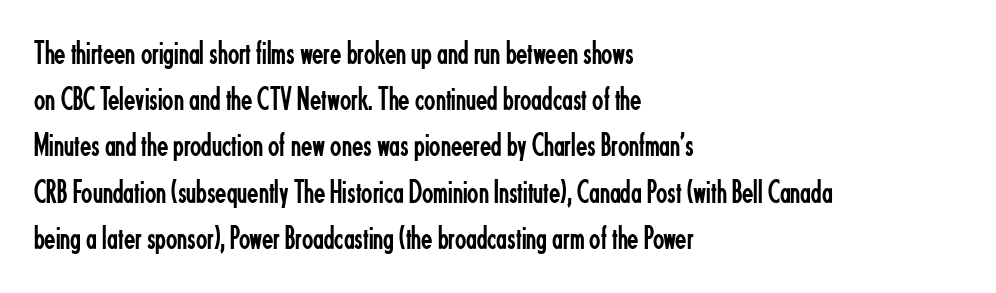
{"serif": "no", "italic": "no", "bold": "no", "weight": "regular", "width": "condensed", "stroke_contrast": "low", "x_height": "small", "monospaced": "no", "underline": "no", "align": "left", "line_spacing": "normal", "line_spacing_ratio": 1.4, "letter_spacing": "normal", "letter_spacing_em": 0.0, "glyph_px": 33}
